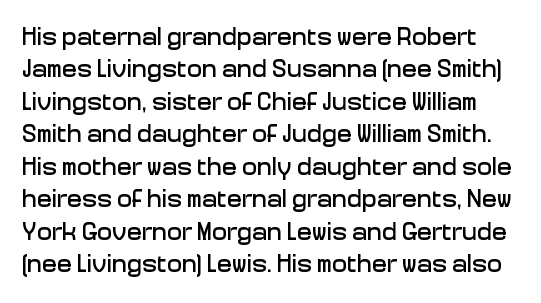
Q: Is the text italic (slanted)? A: No, it is upright.
Q: Is the text underlined? A: No.
Q: Is the spacing between letters normal or unusually wide? A: Normal.
Q: Is the spacing between lines tight, normal or loose? A: Normal.
